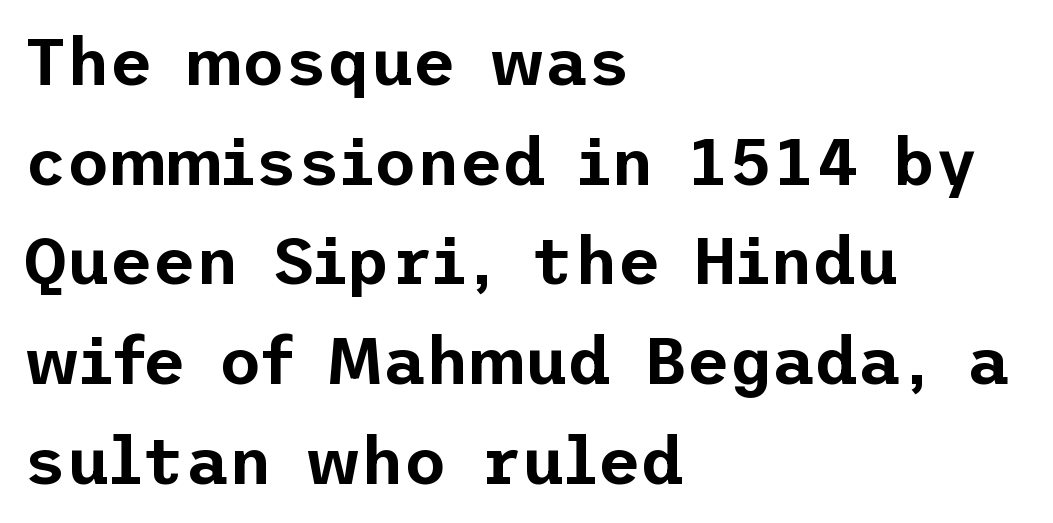
{"serif": "no", "italic": "no", "width": "normal", "stroke_contrast": "low", "x_height": "medium", "underline": "no", "align": "left", "line_spacing": "normal", "line_spacing_ratio": 1.51, "letter_spacing": "normal", "letter_spacing_em": 0.0, "glyph_px": 66}
